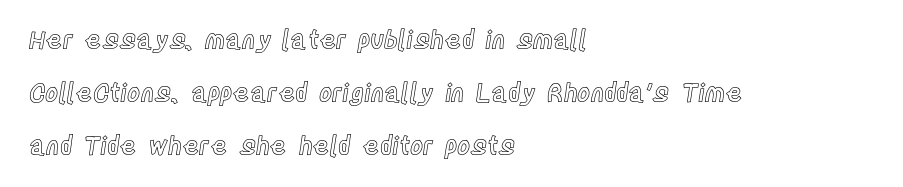
Q: Is the text italic (slanted)? A: Yes.
Q: Is the text underlined? A: No.
Q: How is the paragraph aligned? A: Left-aligned.
Q: Is the spacing between letters normal or unusually wide? A: Normal.
Q: Is the spacing between lines tight, normal or loose? A: Loose.
